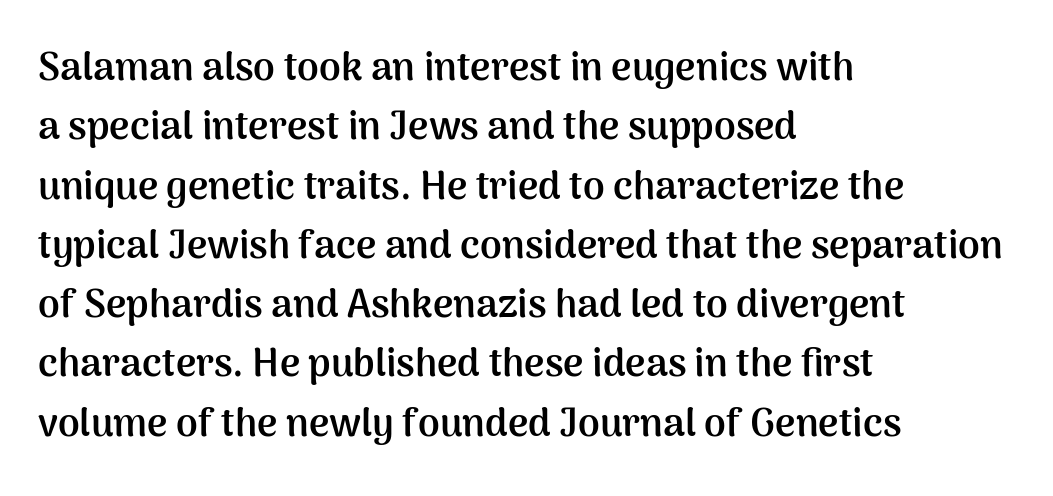
The image shows 39 px semibold sans-serif type, upright; set left-aligned, normal line spacing (1.52x), normal letter spacing, not underlined; medium stroke contrast and a medium x-height.
